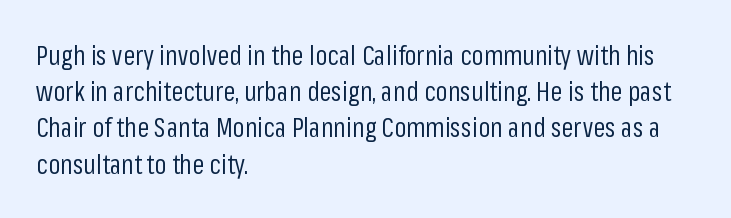
Q: Is the text bold? A: No.
Q: Is the text italic (slanted)? A: No, it is upright.
Q: Is the text underlined? A: No.
Q: How is the paragraph aligned? A: Left-aligned.
Q: Is the spacing between letters normal or unusually wide? A: Normal.
Q: Is the spacing between lines tight, normal or loose? A: Normal.
